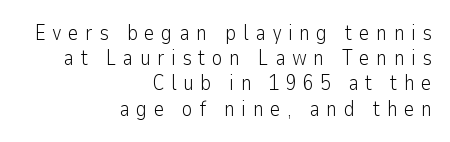
{"italic": "no", "bold": "no", "underline": "no", "align": "right", "line_spacing_ratio": 1.2, "letter_spacing": "wide", "letter_spacing_em": 0.3, "glyph_px": 21}
